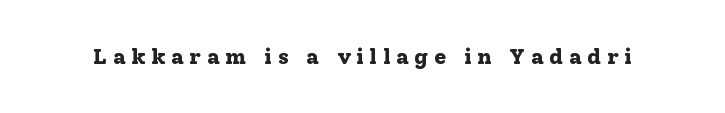
{"italic": "no", "bold": "yes", "underline": "no", "letter_spacing": "wide", "letter_spacing_em": 0.26, "glyph_px": 22}
